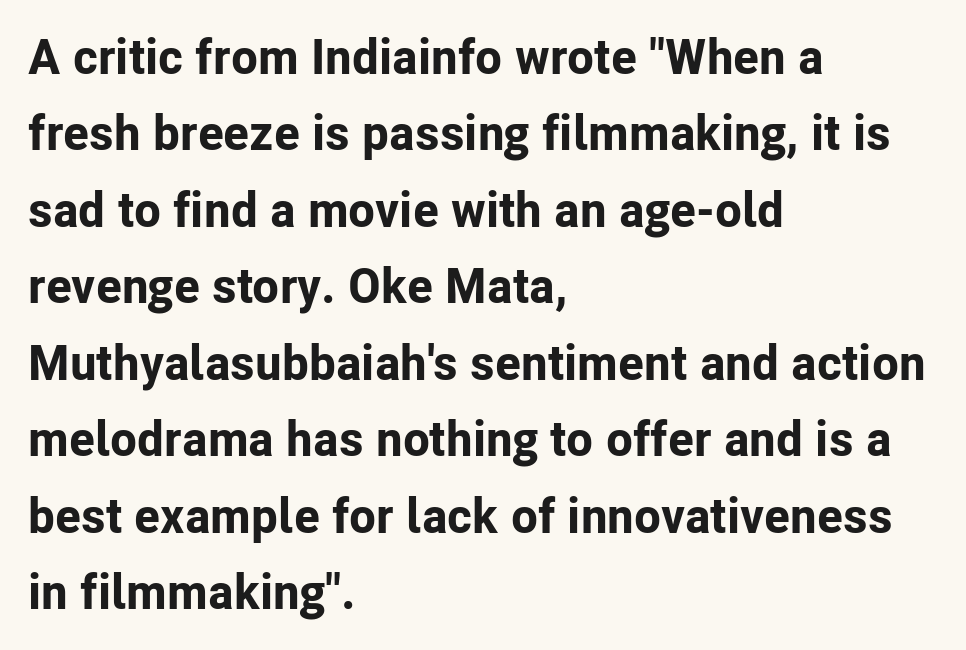
{"serif": "no", "italic": "no", "bold": "yes", "weight": "bold", "width": "normal", "stroke_contrast": "low", "x_height": "medium", "monospaced": "no", "underline": "no", "align": "left", "line_spacing": "normal", "line_spacing_ratio": 1.56, "letter_spacing": "normal", "letter_spacing_em": 0.0, "glyph_px": 49}
